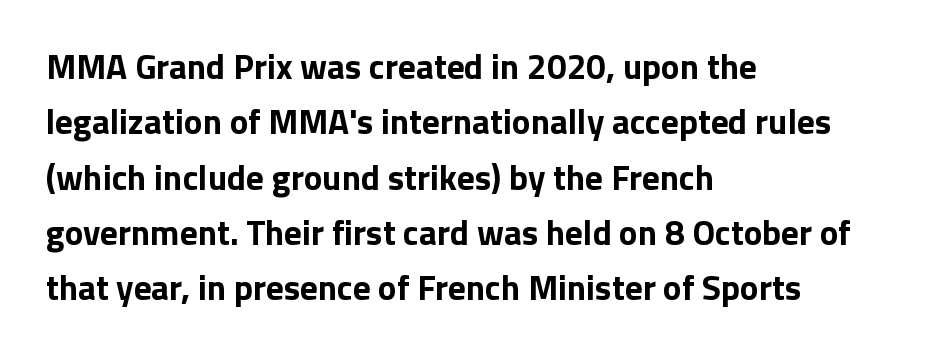
The image shows 35 px bold sans-serif type, upright; set left-aligned, normal line spacing (1.58x), normal letter spacing, not underlined; low stroke contrast and a medium x-height.
